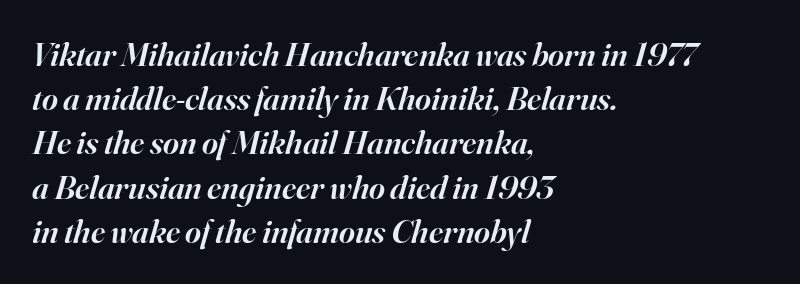
Stroke thickness is moderately raised; the sample reads as semibold. The rendering uses natural spacing where letterforms have individual widths. If you drew a ruler down the left edge, every line would touch it. Is the type slanted? Yes — the strokes lean at a clear angle. The face used here is rendered with its standard letterfit. Quick note: underline off.
